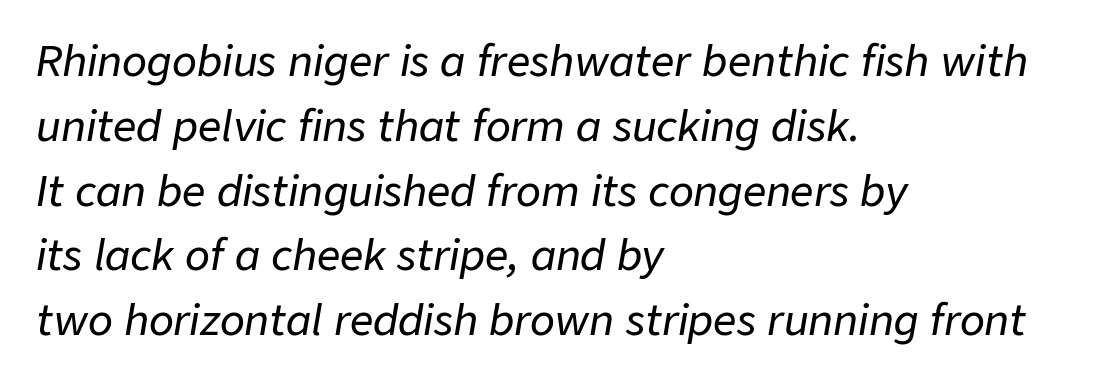
The image shows 41 px text type, italic (leaning right); set left-aligned, normal line spacing (1.58x), normal letter spacing, not underlined; low stroke contrast and a medium x-height.
